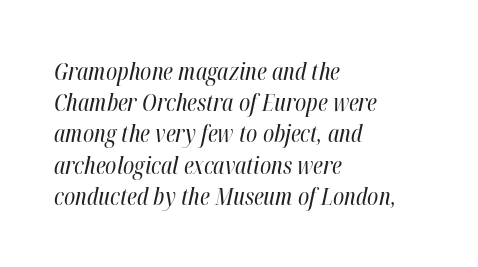
{"italic": "yes", "lean": "right", "slant_degrees": 12, "bold": "no", "underline": "no", "align": "left", "line_spacing": "normal", "line_spacing_ratio": 1.3, "letter_spacing": "normal", "letter_spacing_em": 0.0, "glyph_px": 24}
